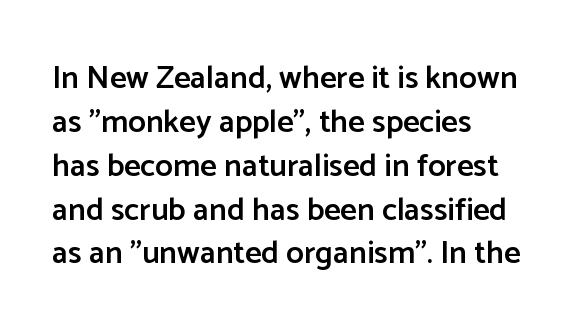
{"serif": "no", "italic": "no", "bold": "semi", "weight": "semibold", "width": "normal", "stroke_contrast": "low", "x_height": "medium", "monospaced": "no", "underline": "no", "align": "left", "line_spacing": "normal", "line_spacing_ratio": 1.37, "letter_spacing": "normal", "letter_spacing_em": 0.0, "glyph_px": 32}
